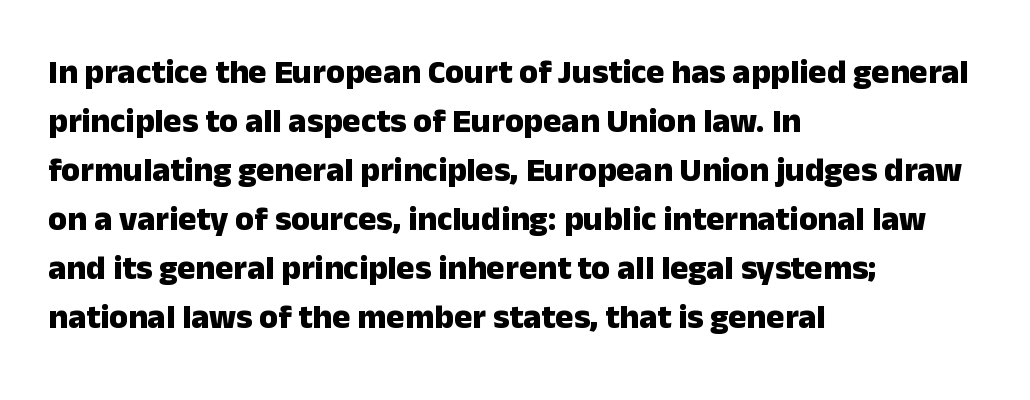
Q: Is the text bold? A: Yes.
Q: Is the text italic (slanted)? A: No, it is upright.
Q: Is the typeface a serif or a sans-serif typeface? A: Sans-serif.
Q: Is the text underlined? A: No.
Q: How is the paragraph aligned? A: Left-aligned.
Q: Is the spacing between letters normal or unusually wide? A: Normal.
Q: Is the spacing between lines tight, normal or loose? A: Normal.
Q: Width (condensed, normal, or wide)? A: Normal.
Q: Stroke contrast? A: Low.
Q: x-height? A: Medium.
Q: Monospaced? A: No.
